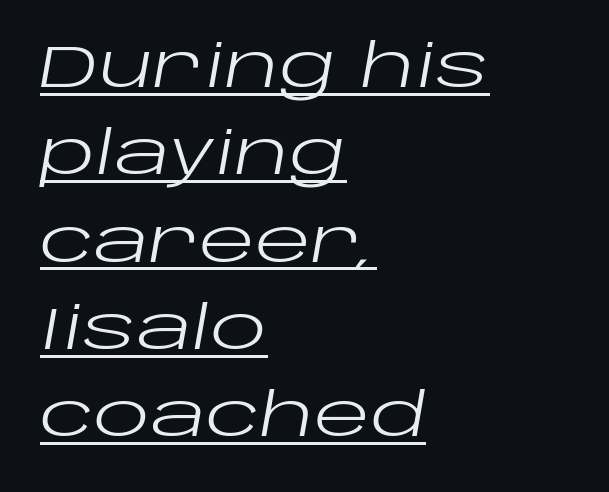
{"italic": "yes", "lean": "right", "slant_degrees": 10, "bold": "no", "weight": "regular", "width": "wide", "stroke_contrast": "low", "x_height": "large", "monospaced": "no", "underline": "yes", "align": "left", "line_spacing": "normal", "line_spacing_ratio": 1.48, "letter_spacing": "normal", "letter_spacing_em": 0.0, "glyph_px": 59}
